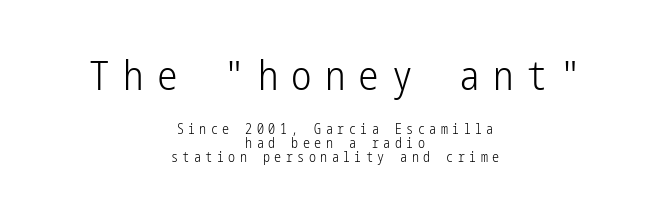
The image shows 41 px light, condensed sans-serif type, upright; set centered, tight line spacing (0.99x), unusually wide letter spacing (+0.32 em), not underlined; the first (top) block is 2.93x larger; low stroke contrast and a medium x-height.
